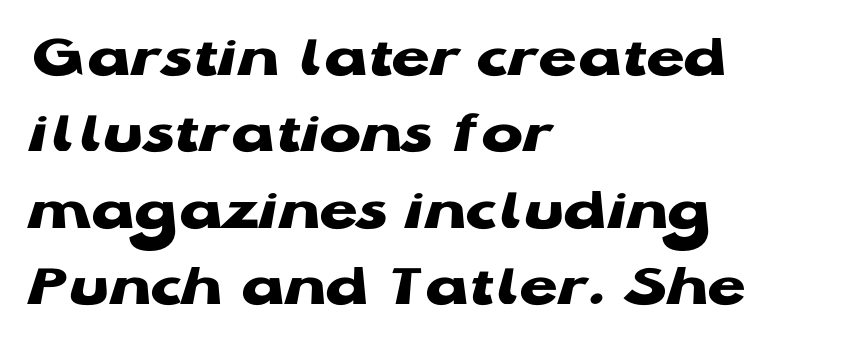
The image shows 62 px heavy, wide sans-serif type, upright; set left-aligned, line spacing 1.23x, normal letter spacing, not underlined; low stroke contrast and a medium x-height.
